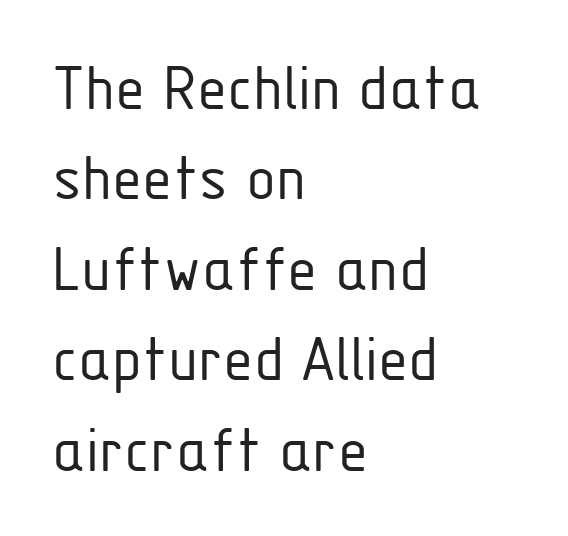
Q: Is the text bold? A: No.
Q: Is the text italic (slanted)? A: No, it is upright.
Q: Is the typeface a serif or a sans-serif typeface? A: Sans-serif.
Q: Is the text underlined? A: No.
Q: How is the paragraph aligned? A: Left-aligned.
Q: Is the spacing between letters normal or unusually wide? A: Normal.
Q: Is the spacing between lines tight, normal or loose? A: Normal.
Q: Width (condensed, normal, or wide)? A: Condensed.
Q: Stroke contrast? A: Low.
Q: x-height? A: Medium.
Q: Monospaced? A: No.
